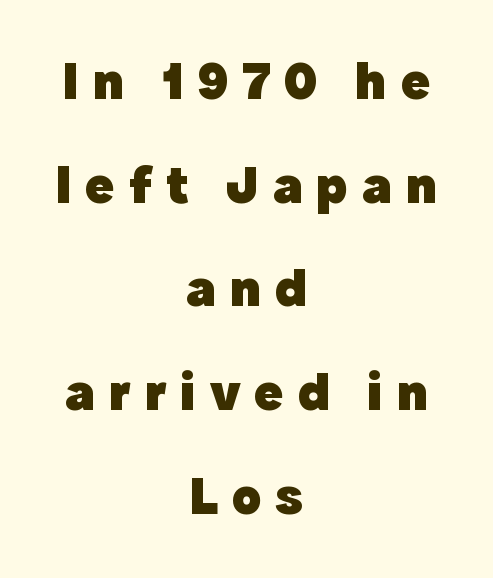
Honestly, the letter spacing is so wide it's the main thing you notice. You can tell it's not italic because the verticals are truly vertical. This rendering features lettering with no underline. How would I describe the line gaps? Wide and relaxed. Does the weight exceed regular? Yes, all the way to bold. A centered setting, common on invitations and titles, is used for this passage.
